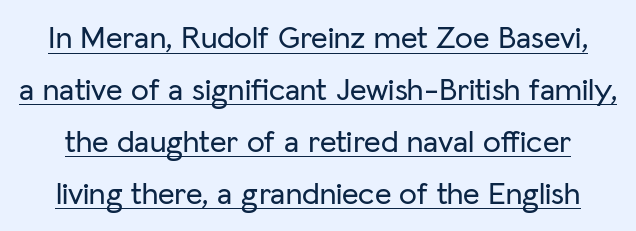
Caption: lettering with a line underneath. Students, observe: this is what conventionally led text looks like. Inter-character spacing is left at the font's built-in metrics. The type sits square on the baseline with zero lean. To sum up the face: it is a sans, with no serifs.
